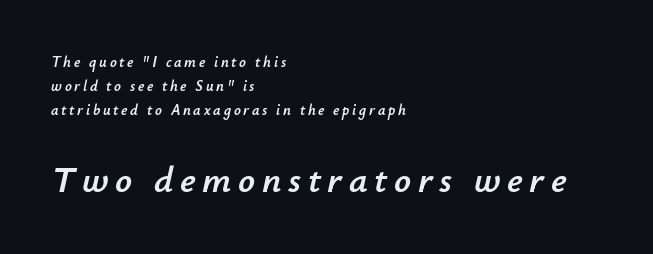
The image shows 37 px text type, italic (leaning right); set left-aligned, normal line spacing (1.6x), not underlined; the second (bottom) block is 2.47x larger; low stroke contrast and a small x-height.
